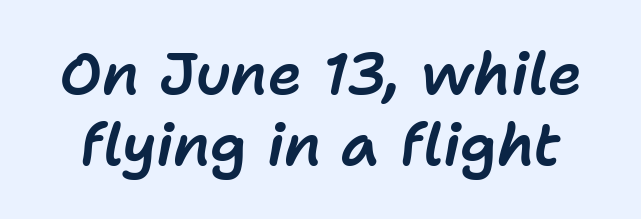
The image shows 58 px text type, italic (leaning right); set line spacing 1.23x, normal letter spacing, not underlined; low stroke contrast and a medium x-height.
